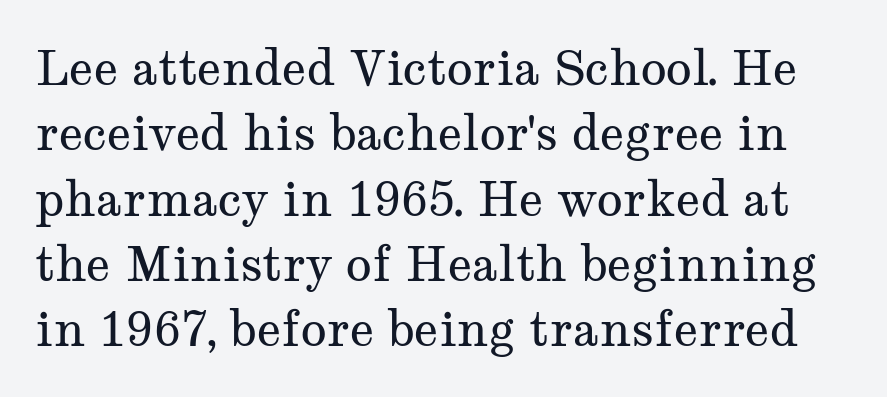
The image shows 48 px regular-weight, wide serif type, upright; set normal line spacing (1.36x), normal letter spacing, not underlined; medium stroke contrast and a medium x-height.
